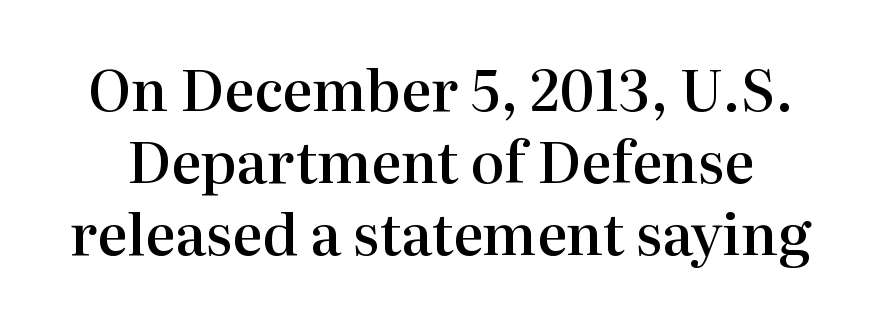
Letterform terminals end in serifs throughout the passage. The rendering uses natural spacing where letterforms have individual widths. Nobody touched the tracking dial on this one. Words float on clear page, feet unadorned.
